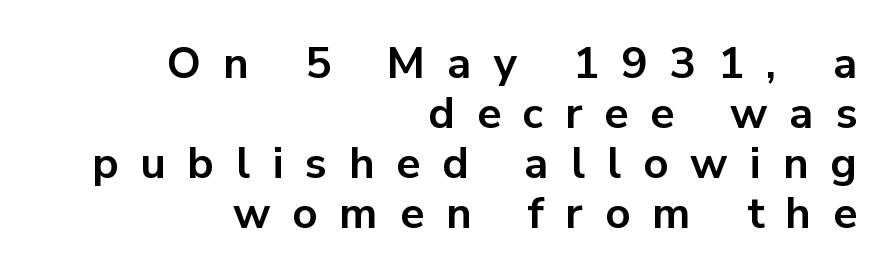
Letters rest on an invisible, unmarked baseline. Unlike italic type, these characters show no tilt at all. Notice how thick the strokes are: this is what a full bold looks like. The rag falls on the left side of this text block.
